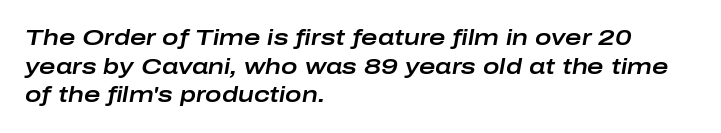
The image shows 22 px text type, italic (leaning right); set left-aligned, normal line spacing (1.3x), normal letter spacing, not underlined.
